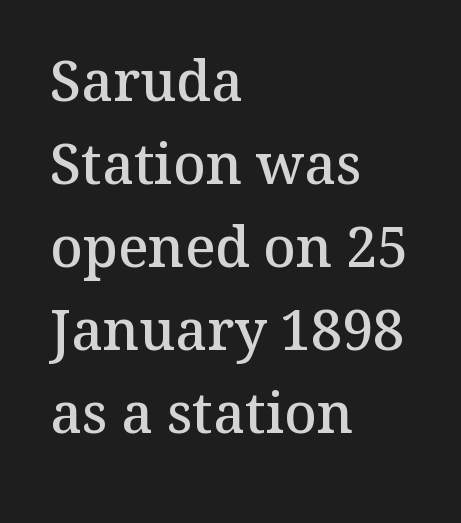
Weight: semibold (demi). Characters follow at the spacing the type designer built in. Typographically, this falls in the serif category. Do the letters lean? They stand straight. Words float on clear page, feet unadorned.
